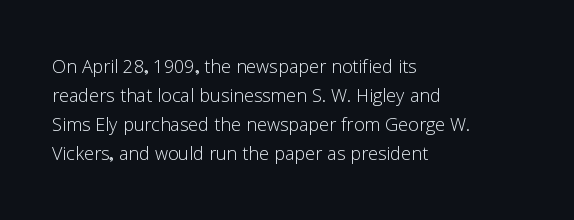
The strokes carry an ordinary text weight at most. Default kerning and tracking; the words read as compact shapes. The gap between lines stays unmarked. Does the lettering tilt? It doesn't — this is upright.
